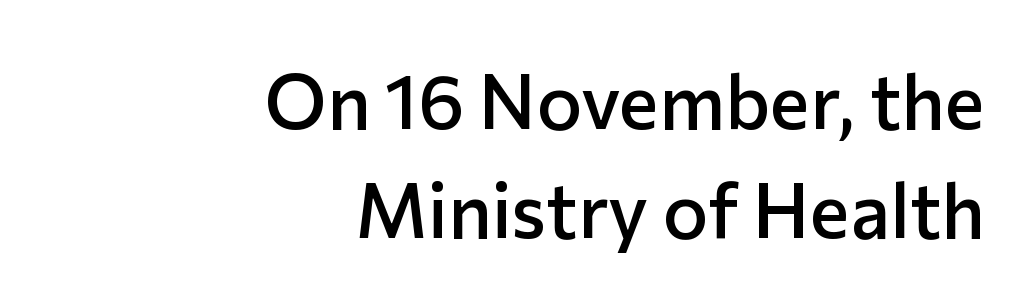
{"serif": "no", "italic": "no", "bold": "semi", "weight": "semibold", "width": "normal", "stroke_contrast": "low", "x_height": "medium", "monospaced": "no", "underline": "no", "align": "right", "line_spacing": "normal", "line_spacing_ratio": 1.44, "letter_spacing": "normal", "letter_spacing_em": 0.0, "glyph_px": 76}
